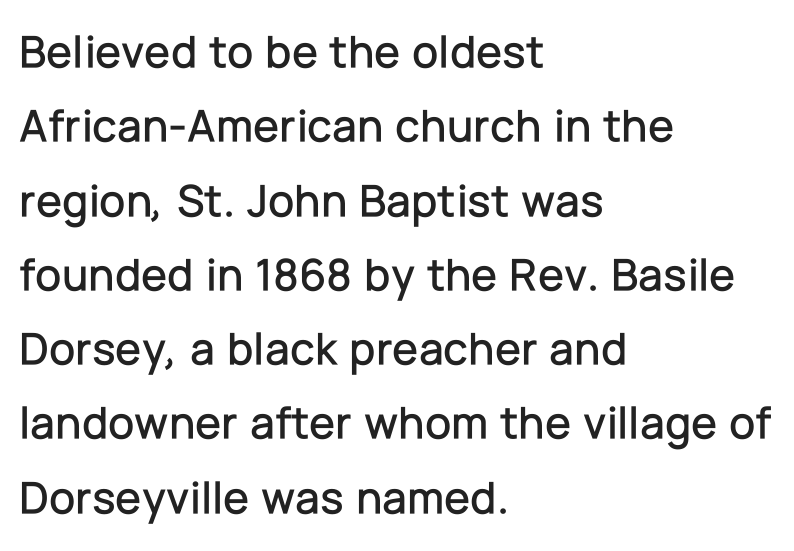
These lines are set flush left with a ragged right edge. This sample has the flowing, uneven cadence of proportional lettering. Each word holds together tightly as a unit, with standard inter-letter gaps. Descender tails drop into unmarked territory.
